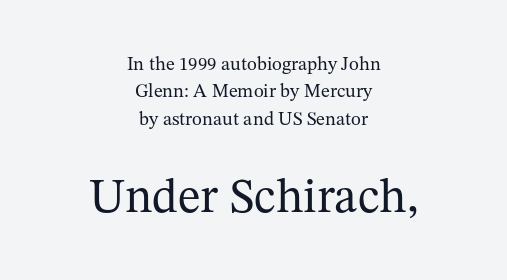
{"serif": "yes", "italic": "no", "bold": "no", "weight": "regular", "width": "normal", "stroke_contrast": "medium", "x_height": "medium", "monospaced": "no", "underline": "no", "align": "center", "line_spacing": "normal", "line_spacing_ratio": 1.44, "letter_spacing": "normal", "letter_spacing_em": 0.0, "larger_block": "second", "size_ratio": 2.53, "glyph_px": 48}
